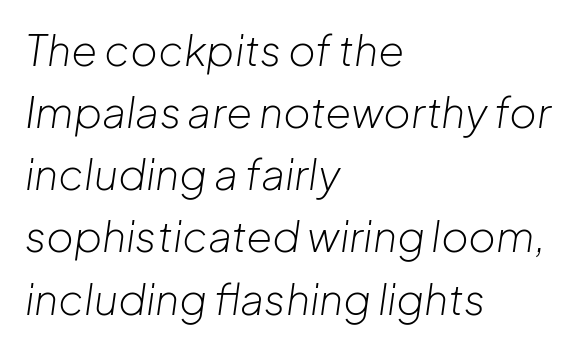
{"italic": "yes", "lean": "right", "slant_degrees": 8, "bold": "no", "weight": "light", "width": "normal", "stroke_contrast": "low", "x_height": "medium", "monospaced": "no", "underline": "no", "align": "left", "line_spacing": "normal", "line_spacing_ratio": 1.48, "letter_spacing": "normal", "letter_spacing_em": 0.0, "glyph_px": 42}
